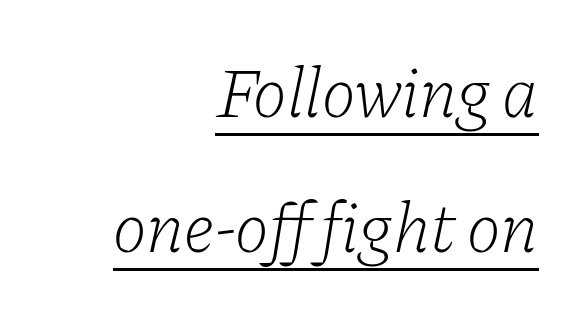
The image shows 72 px light serif type, italic (leaning right); set right-aligned, line spacing 1.88x, normal letter spacing, underlined; low stroke contrast and a medium x-height.
